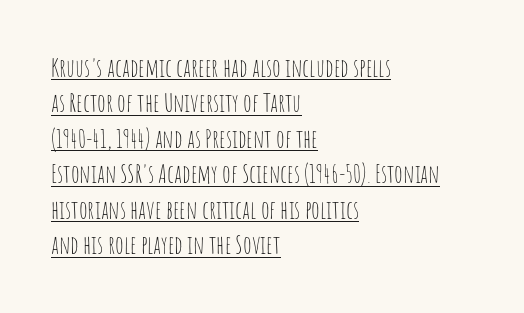
The image shows 25 px text type, upright; set left-aligned, normal line spacing (1.42x), normal letter spacing, underlined.
